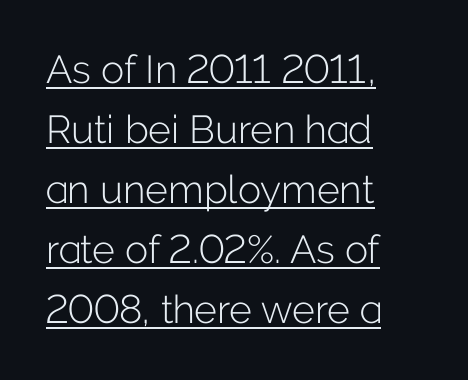
Q: Is the text bold? A: No.
Q: Is the text italic (slanted)? A: No, it is upright.
Q: Is the typeface a serif or a sans-serif typeface? A: Sans-serif.
Q: Is the text underlined? A: Yes.
Q: How is the paragraph aligned? A: Left-aligned.
Q: Is the spacing between letters normal or unusually wide? A: Normal.
Q: Is the spacing between lines tight, normal or loose? A: Normal.
Q: Width (condensed, normal, or wide)? A: Normal.
Q: Stroke contrast? A: Low.
Q: x-height? A: Medium.
Q: Monospaced? A: No.
